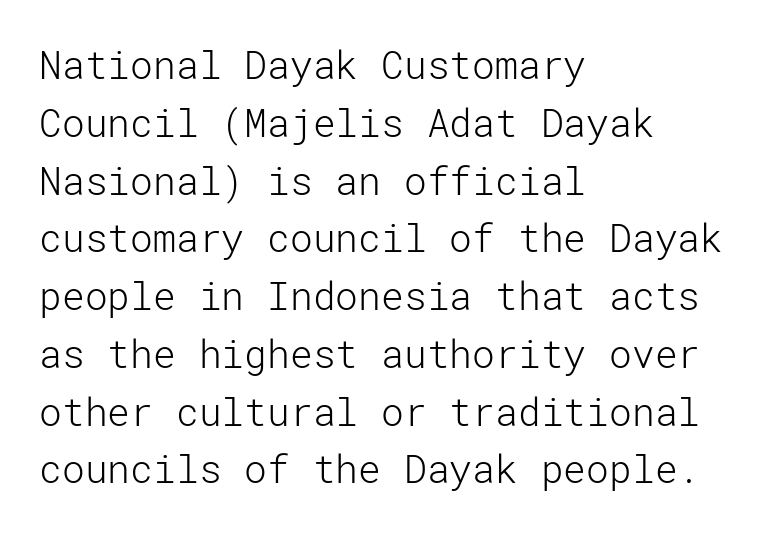
{"serif": "no", "italic": "no", "bold": "no", "weight": "light", "width": "normal", "stroke_contrast": "low", "x_height": "medium", "underline": "no", "align": "left", "line_spacing": "normal", "line_spacing_ratio": 1.52, "letter_spacing": "normal", "letter_spacing_em": 0.0, "glyph_px": 38}
